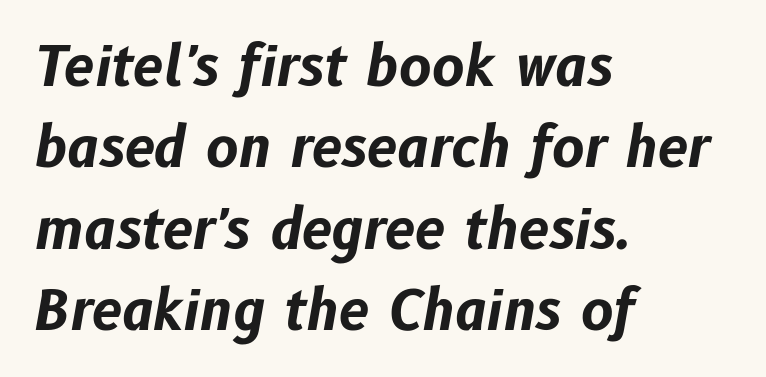
Plain, unruled lines of type. Proportional: the letters do not fall into vertical columns. The passage shown is emphatically bold. A typesetter would call this zero additional tracking. Vertically, the passage feels balanced, rows spaced as you'd expect. The ragged edge is on the right, which tells us the setting is flush left.
